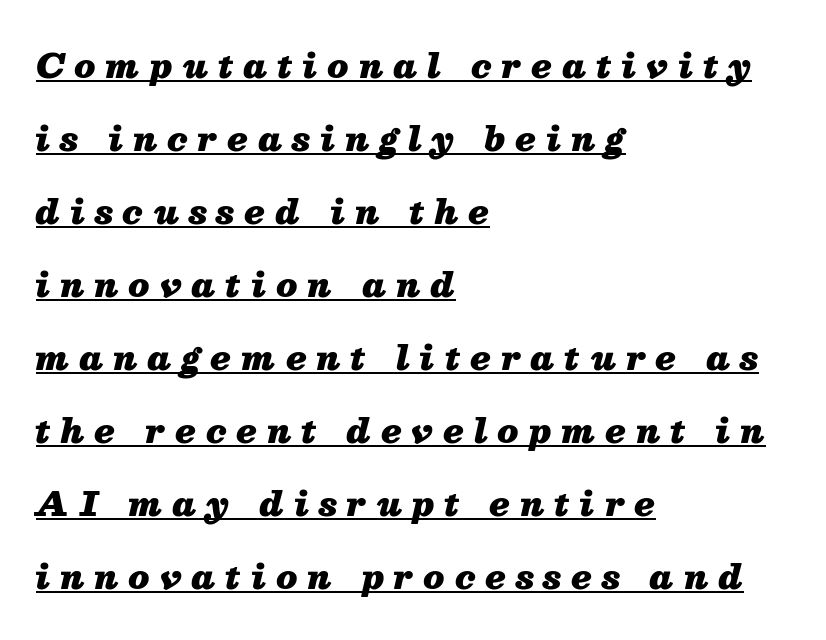
Here the designer chose a conventional face with non-uniform glyph widths. If you measured baseline to baseline, you'd find a long distance. The glyphs look as if they've been sheared to an angle. Honestly, the underline is the first thing you notice here.
